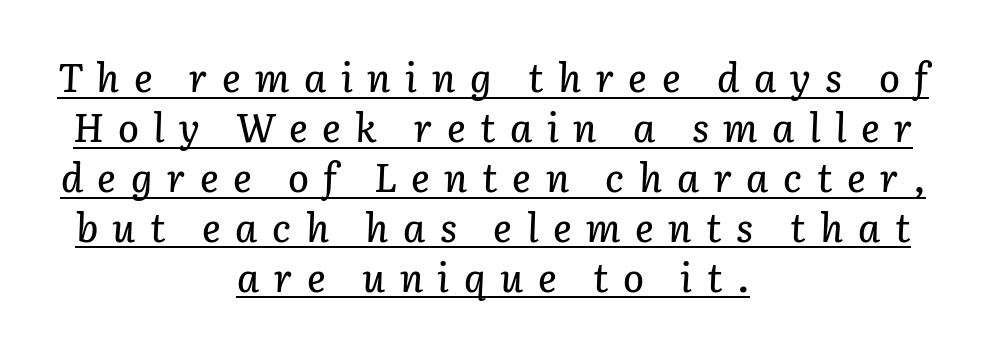
The image shows 39 px text type, italic (leaning right); set centered, normal line spacing (1.28x), unusually wide letter spacing (+0.37 em), underlined; low stroke contrast and a medium x-height.
